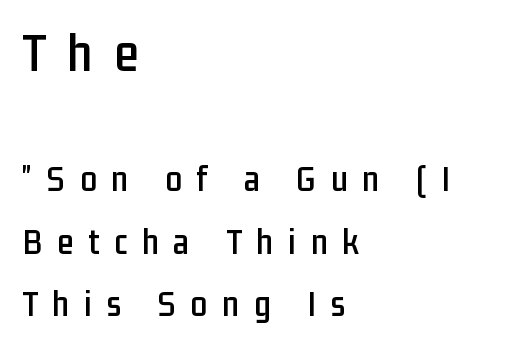
Honestly, there is no underline to notice here at all. The rendering inserts visible extra space after every character. You can tell it's not italic because the verticals are truly vertical. The vertical gap from one line to the next is medium. This sample has the flowing, uneven cadence of proportional lettering. The passage shown begins with its larger block and ends with its smaller one.
